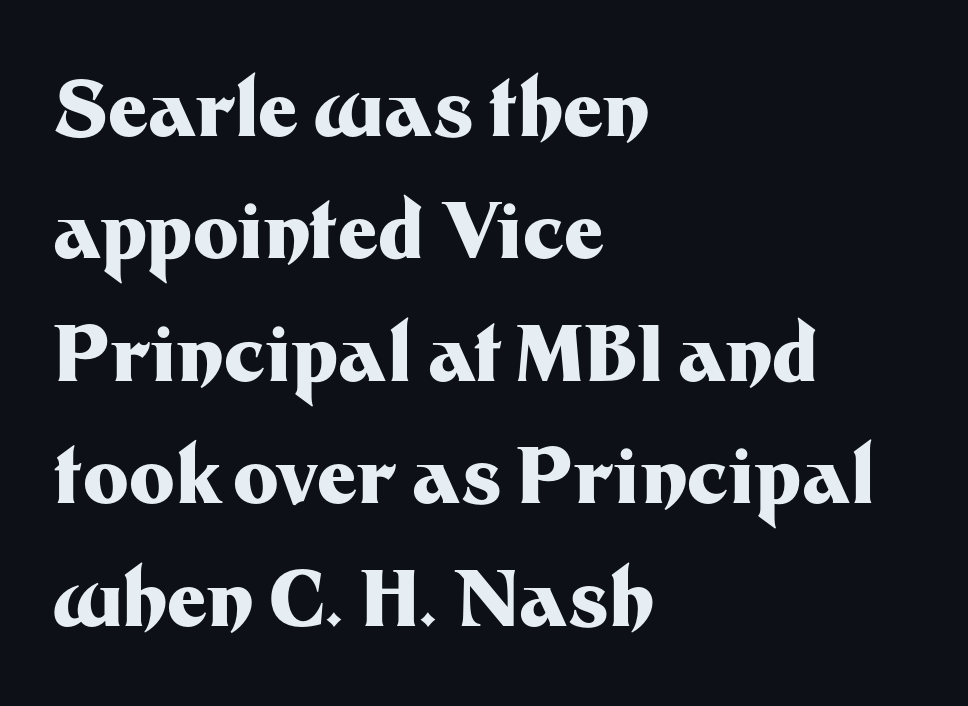
Q: Is the text bold? A: Yes.
Q: Is the text italic (slanted)? A: No, it is upright.
Q: Is the typeface a serif or a sans-serif typeface? A: Sans-serif.
Q: Is the text underlined? A: No.
Q: How is the paragraph aligned? A: Left-aligned.
Q: Is the spacing between letters normal or unusually wide? A: Normal.
Q: Is the spacing between lines tight, normal or loose? A: Normal.
Q: Width (condensed, normal, or wide)? A: Normal.
Q: Stroke contrast? A: Medium.
Q: x-height? A: Medium.
Q: Monospaced? A: No.
